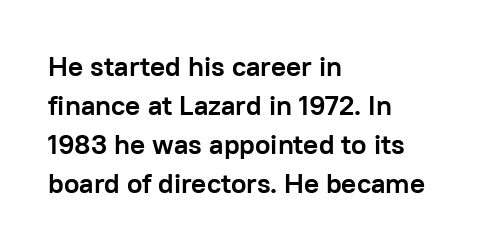
Q: Is the text bold? A: Yes.
Q: Is the text italic (slanted)? A: No, it is upright.
Q: Is the typeface a serif or a sans-serif typeface? A: Sans-serif.
Q: Is the text underlined? A: No.
Q: How is the paragraph aligned? A: Left-aligned.
Q: Is the spacing between letters normal or unusually wide? A: Normal.
Q: Is the spacing between lines tight, normal or loose? A: Normal.
Q: Width (condensed, normal, or wide)? A: Normal.
Q: Stroke contrast? A: Low.
Q: x-height? A: Medium.
Q: Monospaced? A: No.
